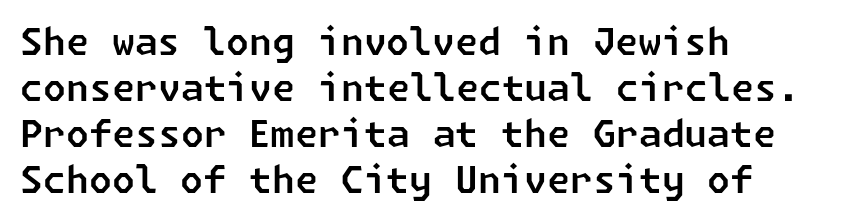
In terms of letterform style, serifs are entirely absent. The compositor pushed each line to the left boundary. Is the letter spacing exaggerated? No — it looks like the ordinary default. Only glyphs here, with clear space below each row.
